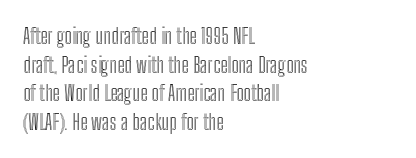
Q: Is the text italic (slanted)? A: No, it is upright.
Q: Is the text underlined? A: No.
Q: How is the paragraph aligned? A: Left-aligned.
Q: Is the spacing between letters normal or unusually wide? A: Normal.
Q: Is the spacing between lines tight, normal or loose? A: Normal.
